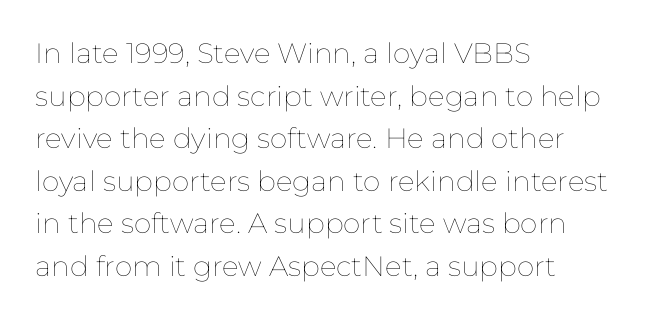
Unlike italic type, these characters show no tilt at all. The passage shown is typed in a proportional face where columns would drift. This rendering leaves character spacing at its baseline value. The setting favours the left margin, as ordinary paragraphs usually do.
